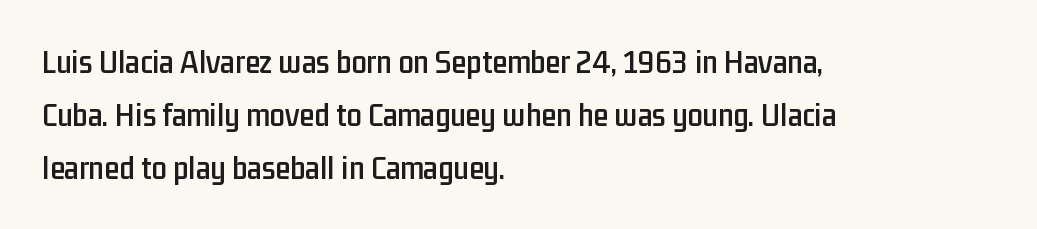
Q: Is the text italic (slanted)? A: No, it is upright.
Q: Is the typeface a serif or a sans-serif typeface? A: Sans-serif.
Q: Is the text underlined? A: No.
Q: How is the paragraph aligned? A: Left-aligned.
Q: Is the spacing between letters normal or unusually wide? A: Normal.
Q: Is the spacing between lines tight, normal or loose? A: Normal.
Q: Width (condensed, normal, or wide)? A: Condensed.
Q: Stroke contrast? A: Low.
Q: x-height? A: Medium.
Q: Monospaced? A: No.
